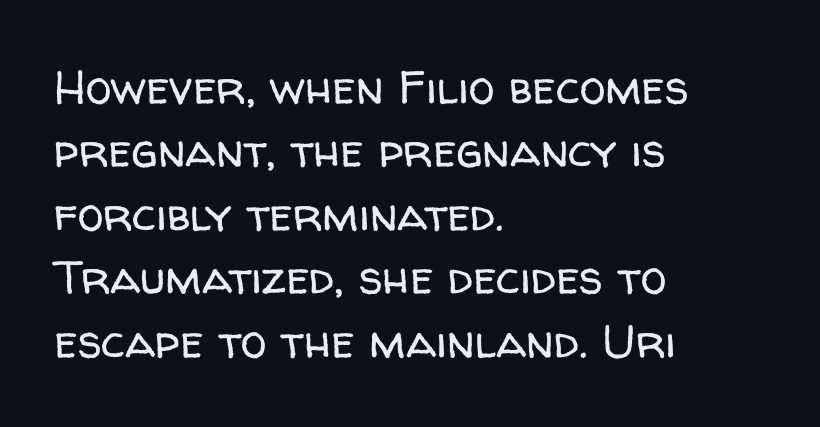
The image shows 47 px regular-weight sans-serif type, upright; set left-aligned, normal line spacing (1.35x), normal letter spacing, not underlined; low stroke contrast and a medium x-height.
